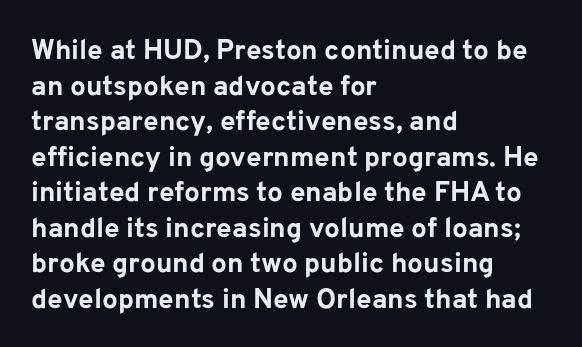
These lines sit exactly where default settings would place them. Designer's note — italics off, roman on. These lines are composed in type without serifs. Typographic density is high because the face is bold. Honestly, there is no underline to notice here at all.
